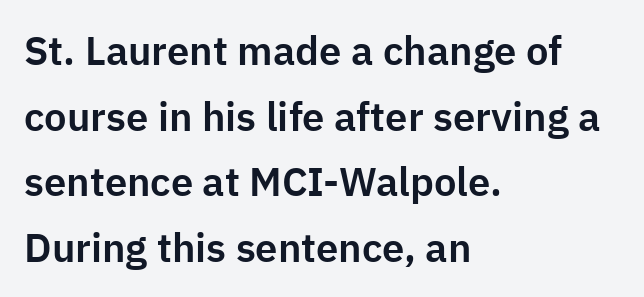
Q: Is the text italic (slanted)? A: No, it is upright.
Q: Is the typeface a serif or a sans-serif typeface? A: Sans-serif.
Q: Is the text underlined? A: No.
Q: How is the paragraph aligned? A: Left-aligned.
Q: Is the spacing between letters normal or unusually wide? A: Normal.
Q: Is the spacing between lines tight, normal or loose? A: Normal.
Q: Width (condensed, normal, or wide)? A: Normal.
Q: Stroke contrast? A: Low.
Q: x-height? A: Medium.
Q: Monospaced? A: No.
